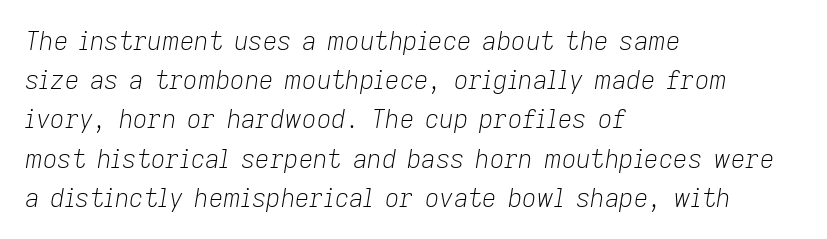
The image shows 25 px text type, italic (leaning right); set left-aligned, normal line spacing (1.57x), normal letter spacing, not underlined.
